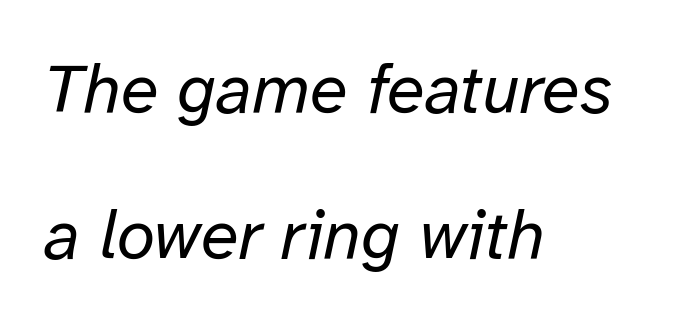
The image shows 69 px regular-weight type, italic (leaning right); set left-aligned, loose line spacing (2.12x), normal letter spacing, not underlined; low stroke contrast and a medium x-height.
